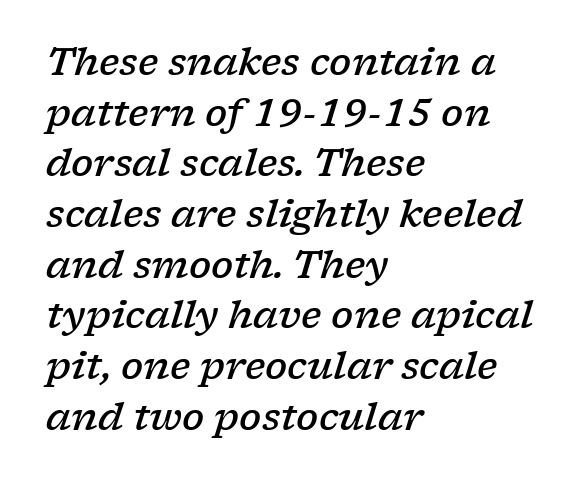
{"serif": "yes", "italic": "yes", "lean": "right", "slant_degrees": 17, "bold": "semi", "weight": "semibold", "width": "wide", "stroke_contrast": "low", "x_height": "medium", "monospaced": "no", "underline": "no", "align": "left", "line_spacing": "normal", "line_spacing_ratio": 1.37, "letter_spacing": "normal", "letter_spacing_em": 0.0, "glyph_px": 37}
